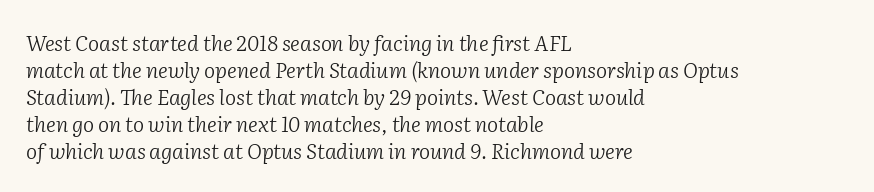
A normal amount of white space separates one row of letters from the next. Horizontal alignment here is leftward, the default for most running prose. The characters are drawn with everyday or finer stroke widths. Here the glyphs are tracked normally, forming tight word shapes.
